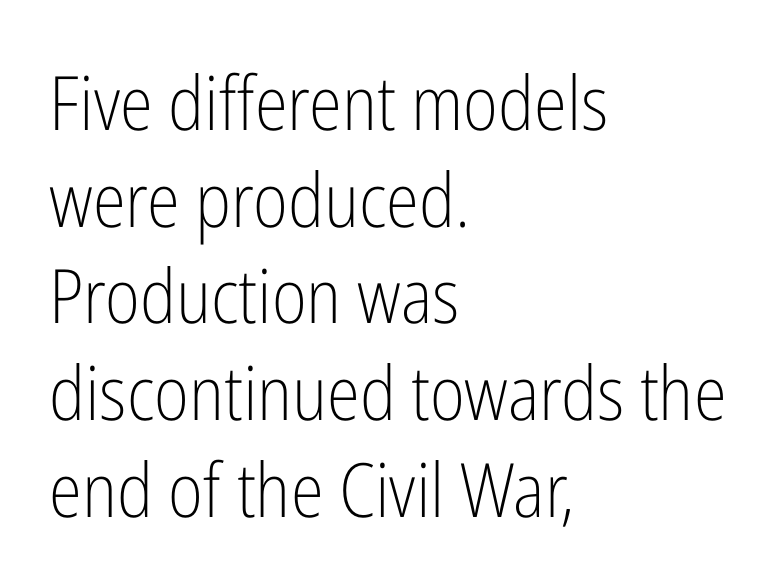
{"serif": "no", "italic": "no", "bold": "no", "weight": "light", "width": "condensed", "stroke_contrast": "low", "x_height": "medium", "monospaced": "no", "underline": "no", "align": "left", "line_spacing": "normal", "line_spacing_ratio": 1.29, "letter_spacing": "normal", "letter_spacing_em": 0.0, "glyph_px": 75}
